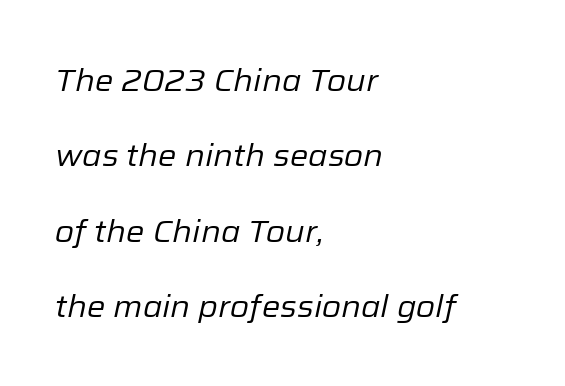
There is no visible air inserted between adjacent glyphs. Caption: face not bold, strokes unweighted. Every character sits at an angle, as italics do. Think of a printed novel: that variable character pitch is what you see here. The paragraph has a hard left edge and a soft right edge.
